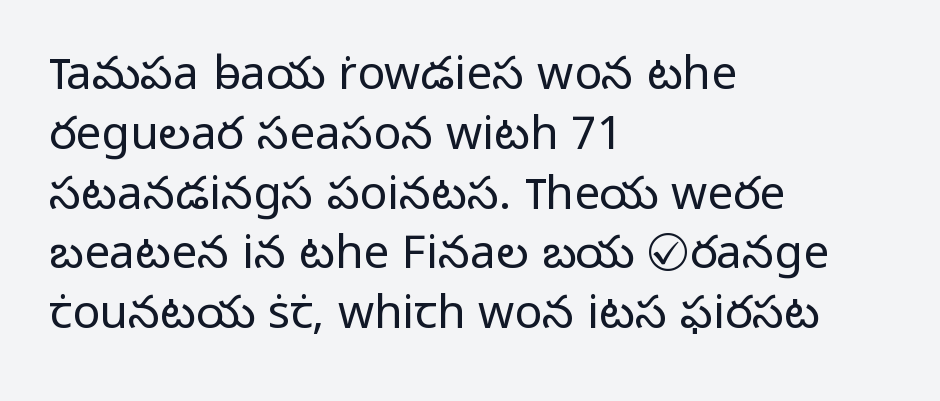
{"serif": "no", "italic": "no", "bold": "no", "weight": "light", "width": "normal", "stroke_contrast": "low", "x_height": "medium", "monospaced": "no", "underline": "no", "align": "left", "line_spacing": "normal", "line_spacing_ratio": 1.3, "letter_spacing": "normal", "letter_spacing_em": 0.0, "glyph_px": 46}
